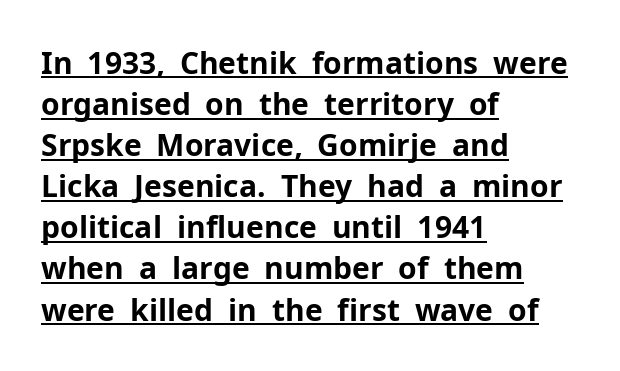
Q: Is the text bold? A: Yes.
Q: Is the text italic (slanted)? A: No, it is upright.
Q: Is the typeface a serif or a sans-serif typeface? A: Sans-serif.
Q: Is the text underlined? A: Yes.
Q: How is the paragraph aligned? A: Left-aligned.
Q: Is the spacing between letters normal or unusually wide? A: Normal.
Q: Is the spacing between lines tight, normal or loose? A: Normal.
Q: Width (condensed, normal, or wide)? A: Normal.
Q: Stroke contrast? A: Low.
Q: x-height? A: Medium.
Q: Monospaced? A: No.
